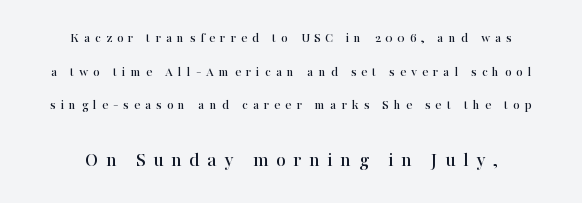
The image shows 21 px text type, upright; set centered, loose line spacing (2.41x), unusually wide letter spacing (+0.36 em), not underlined; the second (bottom) block is 1.5x larger.
